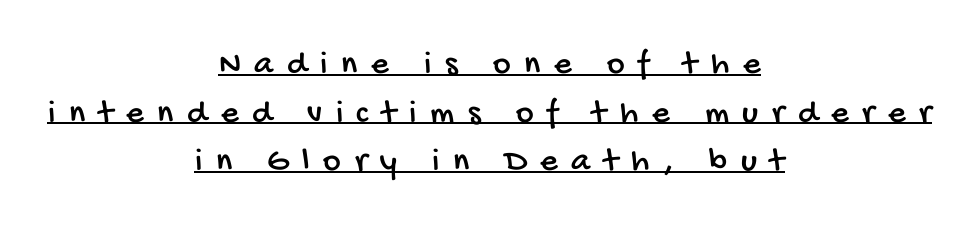
The image shows 34 px condensed sans-serif type; set centered, normal line spacing (1.43x), unusually wide letter spacing (+0.4 em), underlined; low stroke contrast and a large x-height.
